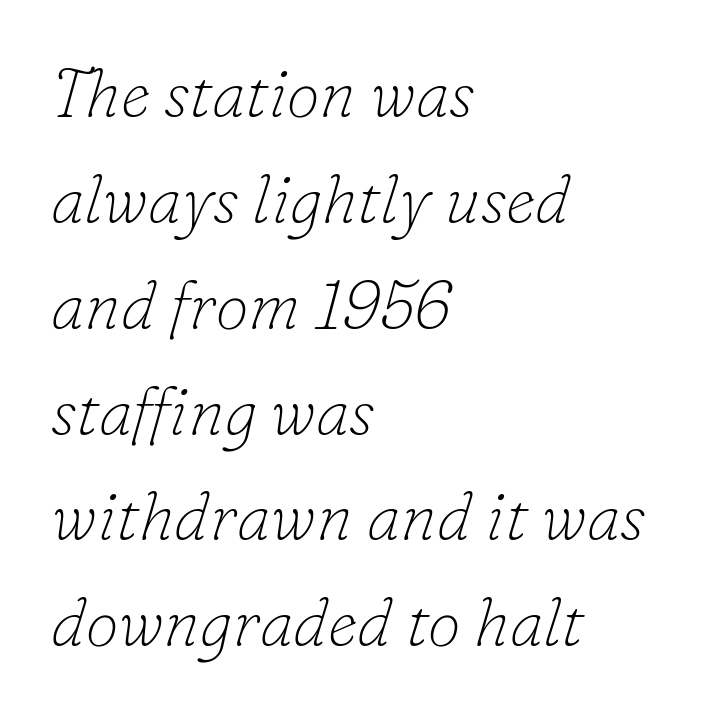
The image shows 67 px thin serif type, italic (leaning right); set left-aligned, normal line spacing (1.58x), normal letter spacing, not underlined; low stroke contrast and a small x-height.
